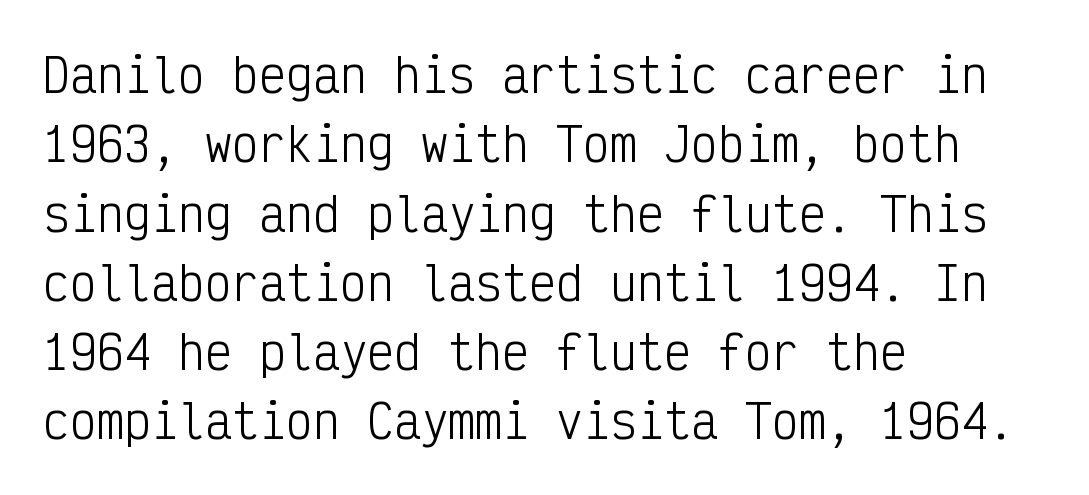
Bold? No — there's no thickening of the strokes. Each line starts at the same left margin while the right side varies. Here the designer chose a console-style face with uniform glyph widths. The passage shown is not underscored anywhere. A typesetter would label this face a sans.
